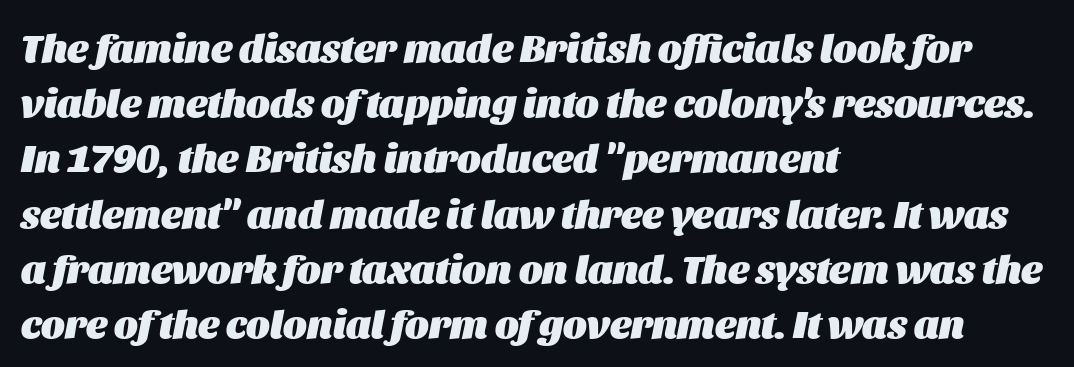
{"italic": "yes", "lean": "right", "slant_degrees": 11, "bold": "yes", "weight": "heavy", "width": "normal", "stroke_contrast": "medium", "x_height": "large", "monospaced": "no", "underline": "no", "align": "left", "line_spacing": "normal", "line_spacing_ratio": 1.38, "letter_spacing": "normal", "letter_spacing_em": 0.0, "glyph_px": 40}
